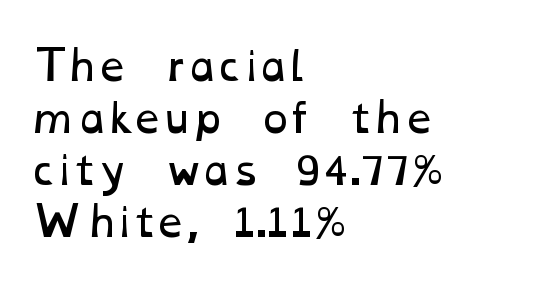
{"bold": "no", "weight": "regular", "width": "wide", "stroke_contrast": "low", "x_height": "medium", "monospaced": "no", "underline": "no", "align": "left", "line_spacing": "normal", "line_spacing_ratio": 1.3, "letter_spacing": "normal", "letter_spacing_em": 0.0, "glyph_px": 40}
